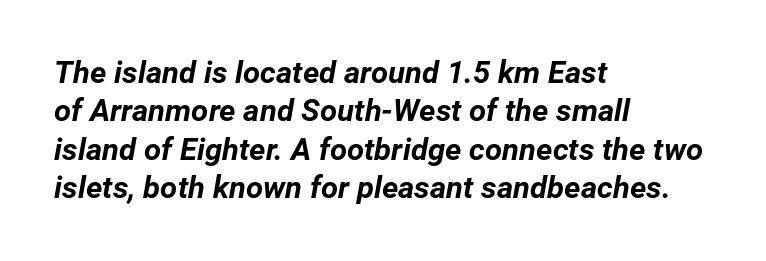
Q: Is the text bold? A: Yes.
Q: Is the text italic (slanted)? A: Yes, it leans right by about 12 degrees.
Q: Is the text underlined? A: No.
Q: How is the paragraph aligned? A: Left-aligned.
Q: Is the spacing between letters normal or unusually wide? A: Normal.
Q: Width (condensed, normal, or wide)? A: Normal.
Q: Stroke contrast? A: Low.
Q: x-height? A: Medium.
Q: Monospaced? A: No.
